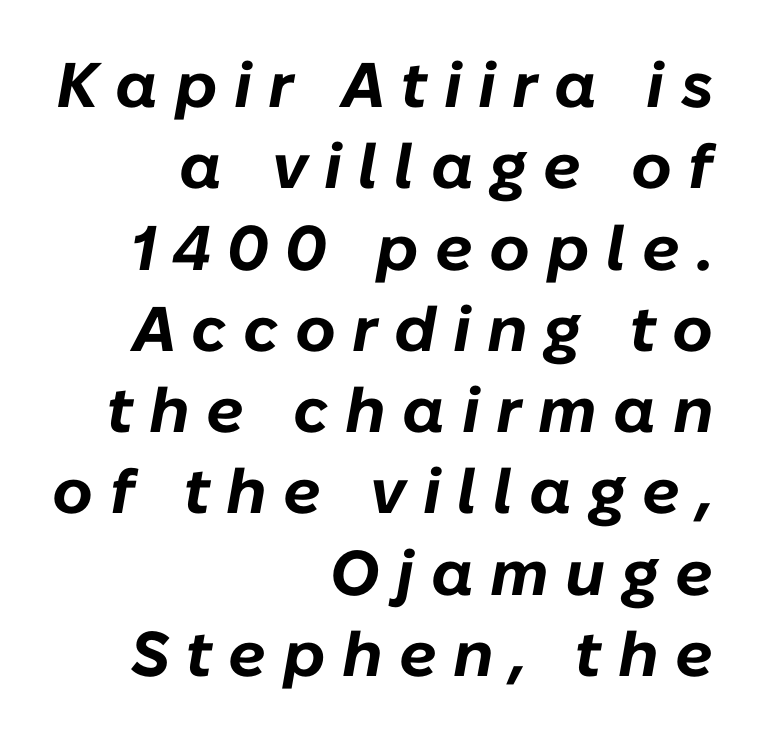
The image shows 63 px bold type, italic (leaning right); set right-aligned, normal line spacing (1.29x), unusually wide letter spacing (+0.26 em), not underlined; low stroke contrast and a medium x-height.
